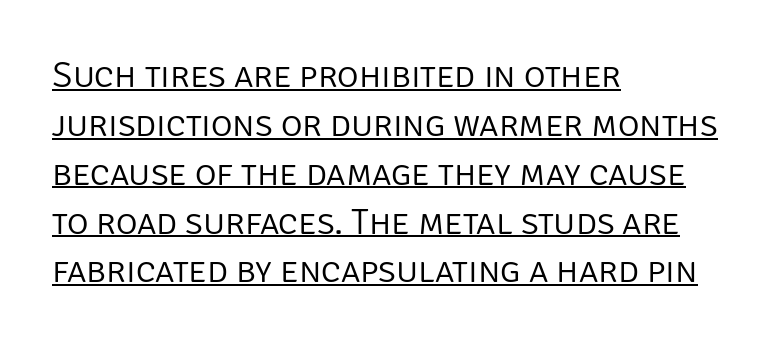
The type sits square on the baseline with zero lean. This is sans-serif lettering, the kind often seen on screens and signage. These characters rest on top of a visible drawn line. Standard letterfit; no display-style spreading of the glyphs. Do the characters align in a grid? No, the font is proportional.
